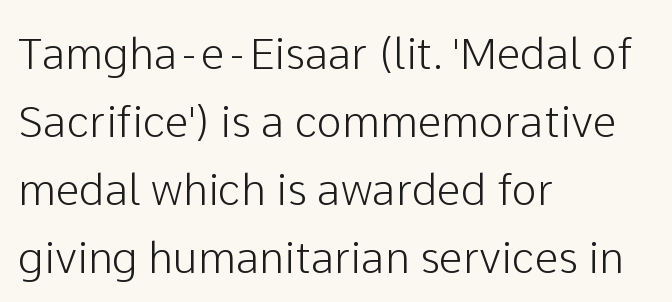
{"serif": "no", "italic": "no", "width": "normal", "stroke_contrast": "low", "x_height": "medium", "monospaced": "no", "underline": "no", "align": "left", "line_spacing": "normal", "line_spacing_ratio": 1.58, "letter_spacing": "normal", "letter_spacing_em": 0.0, "glyph_px": 43}
